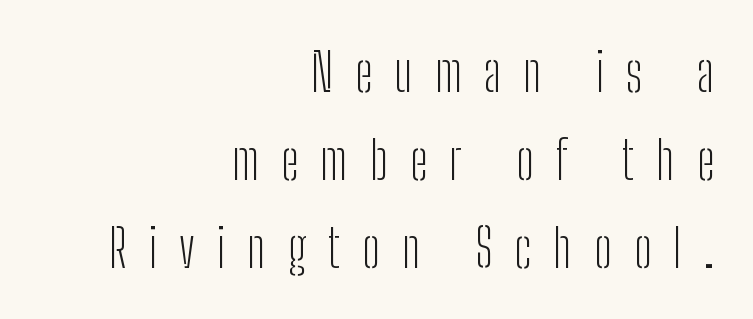
Q: Is the text bold? A: No.
Q: Is the text italic (slanted)? A: No, it is upright.
Q: Is the typeface a serif or a sans-serif typeface? A: Sans-serif.
Q: Is the text underlined? A: No.
Q: How is the paragraph aligned? A: Right-aligned.
Q: Is the spacing between letters normal or unusually wide? A: Unusually wide.
Q: Is the spacing between lines tight, normal or loose? A: Normal.
Q: Width (condensed, normal, or wide)? A: Condensed.
Q: Stroke contrast? A: Low.
Q: x-height? A: Medium.
Q: Monospaced? A: No.
